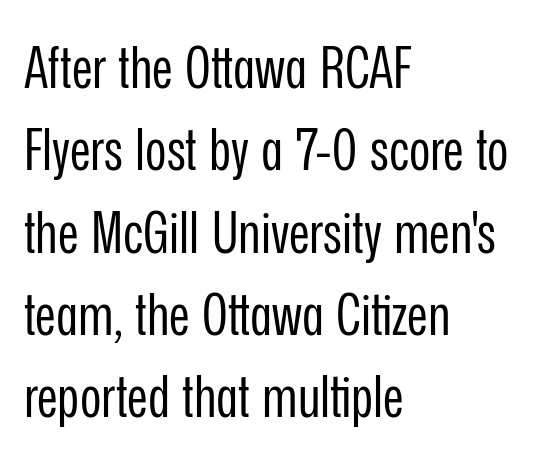
The image shows 58 px regular-weight, condensed sans-serif type, upright; set left-aligned, normal line spacing (1.42x), normal letter spacing, not underlined; low stroke contrast and a medium x-height.
